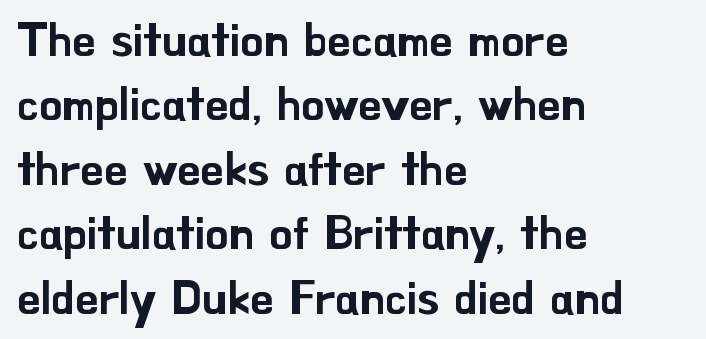
{"serif": "no", "italic": "no", "width": "normal", "stroke_contrast": "low", "x_height": "small", "monospaced": "no", "underline": "no", "align": "left", "line_spacing": "normal", "line_spacing_ratio": 1.4, "letter_spacing": "normal", "letter_spacing_em": 0.0, "glyph_px": 46}
